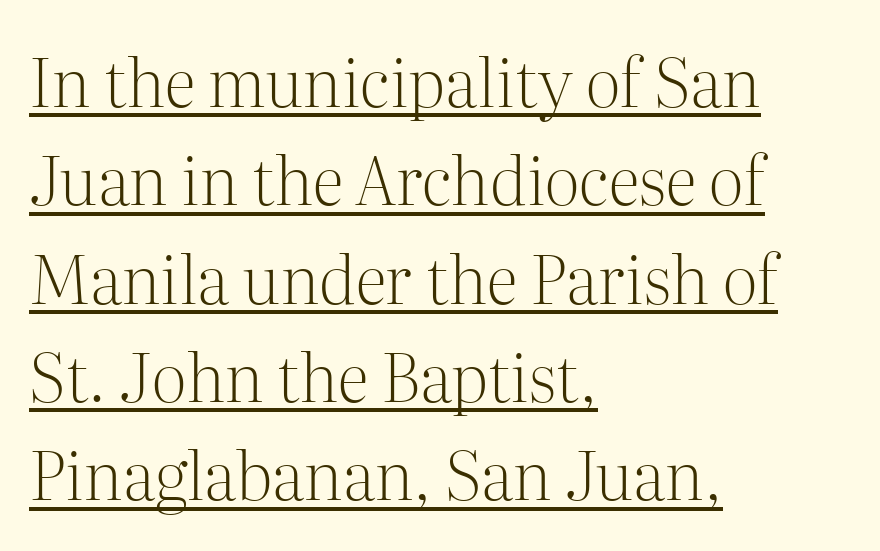
Q: Is the text bold? A: No.
Q: Is the text italic (slanted)? A: No, it is upright.
Q: Is the typeface a serif or a sans-serif typeface? A: Serif.
Q: Is the text underlined? A: Yes.
Q: How is the paragraph aligned? A: Left-aligned.
Q: Is the spacing between letters normal or unusually wide? A: Normal.
Q: Is the spacing between lines tight, normal or loose? A: Normal.
Q: Width (condensed, normal, or wide)? A: Normal.
Q: Stroke contrast? A: Medium.
Q: x-height? A: Medium.
Q: Monospaced? A: No.
